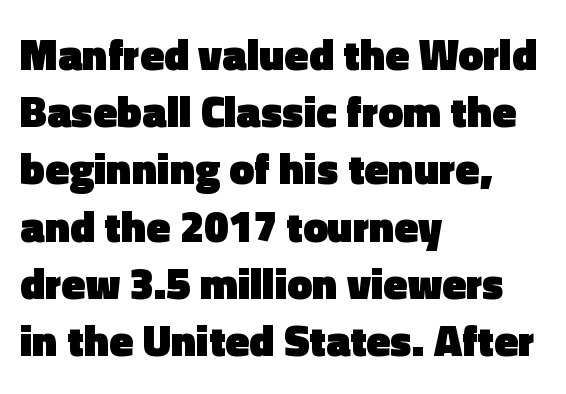
A bare baseline throughout the passage. These lines sit exactly where default settings would place them. Do the letters lean? They stand straight. Teacher's note: observe the even left margin — that is flush-left alignment.
